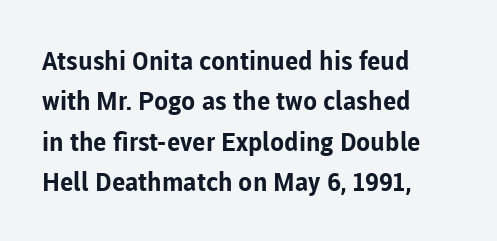
A classic flush-left, rag-right setting is used for this passage. Rows of type keep a routine distance in the vertical direction. Descenders are the only things crossing below the line. The strokes are fattened all the way to bold. Tracking value appears to be zero — textbook default spacing.
